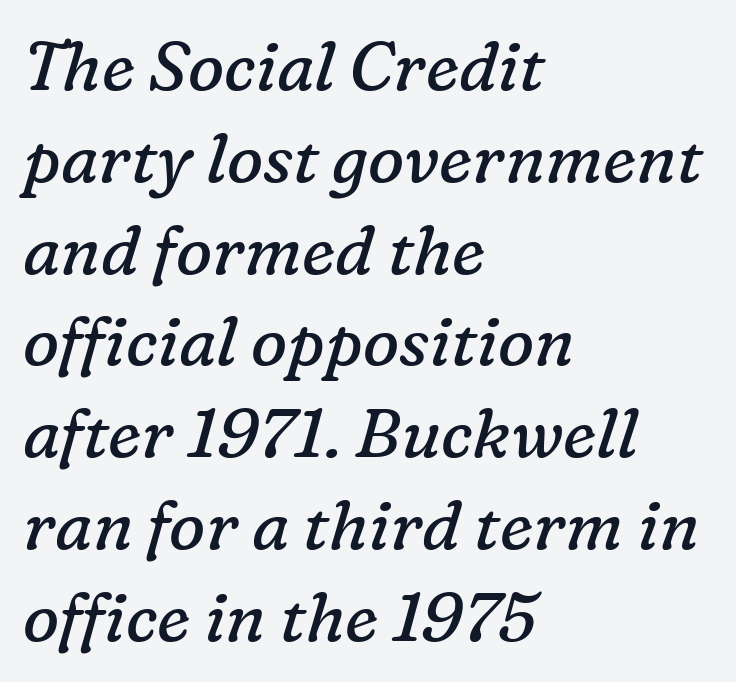
Q: Is the text bold? A: No.
Q: Is the text italic (slanted)? A: Yes, it leans right by about 16 degrees.
Q: Is the typeface a serif or a sans-serif typeface? A: Serif.
Q: Is the text underlined? A: No.
Q: How is the paragraph aligned? A: Left-aligned.
Q: Is the spacing between letters normal or unusually wide? A: Normal.
Q: Is the spacing between lines tight, normal or loose? A: Normal.
Q: Width (condensed, normal, or wide)? A: Normal.
Q: Stroke contrast? A: Low.
Q: x-height? A: Medium.
Q: Monospaced? A: No.
